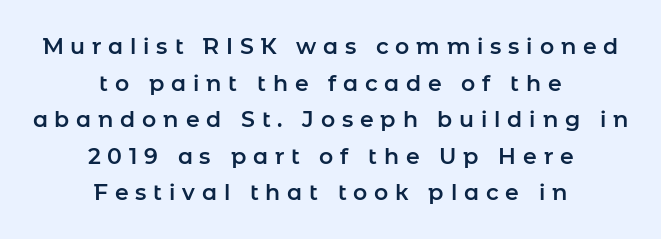
Q: Is the text italic (slanted)? A: No, it is upright.
Q: Is the text underlined? A: No.
Q: How is the paragraph aligned? A: Centered.
Q: Is the spacing between letters normal or unusually wide? A: Unusually wide.
Q: Is the spacing between lines tight, normal or loose? A: Normal.
